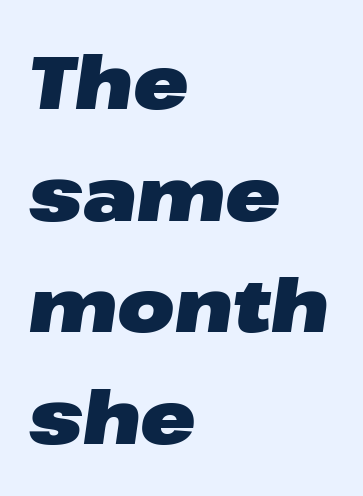
The image shows 74 px heavy, wide type, italic (leaning right); set left-aligned, normal line spacing (1.51x), normal letter spacing, not underlined; low stroke contrast and a medium x-height.
